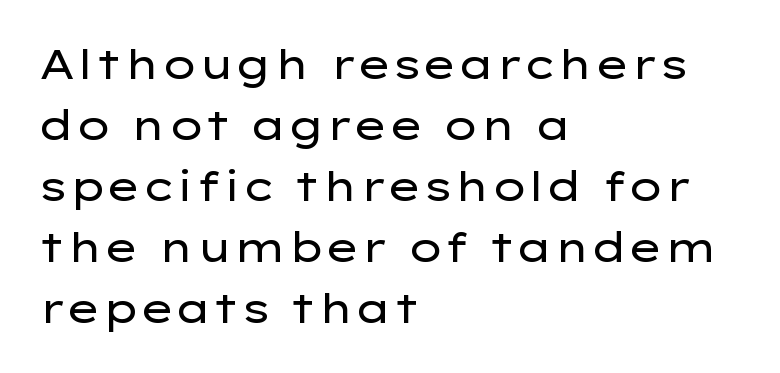
Q: Is the text bold? A: No.
Q: Is the text italic (slanted)? A: No, it is upright.
Q: Is the typeface a serif or a sans-serif typeface? A: Sans-serif.
Q: Is the text underlined? A: No.
Q: How is the paragraph aligned? A: Left-aligned.
Q: Is the spacing between letters normal or unusually wide? A: Normal.
Q: Is the spacing between lines tight, normal or loose? A: Normal.
Q: Width (condensed, normal, or wide)? A: Wide.
Q: Stroke contrast? A: Low.
Q: x-height? A: Medium.
Q: Monospaced? A: No.
